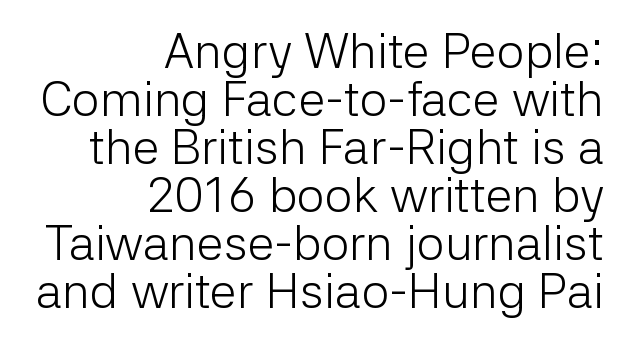
{"serif": "no", "italic": "no", "bold": "no", "weight": "light", "width": "normal", "stroke_contrast": "low", "x_height": "medium", "monospaced": "no", "underline": "no", "align": "right", "line_spacing": "tight", "line_spacing_ratio": 0.98, "letter_spacing": "normal", "letter_spacing_em": 0.0, "glyph_px": 49}
